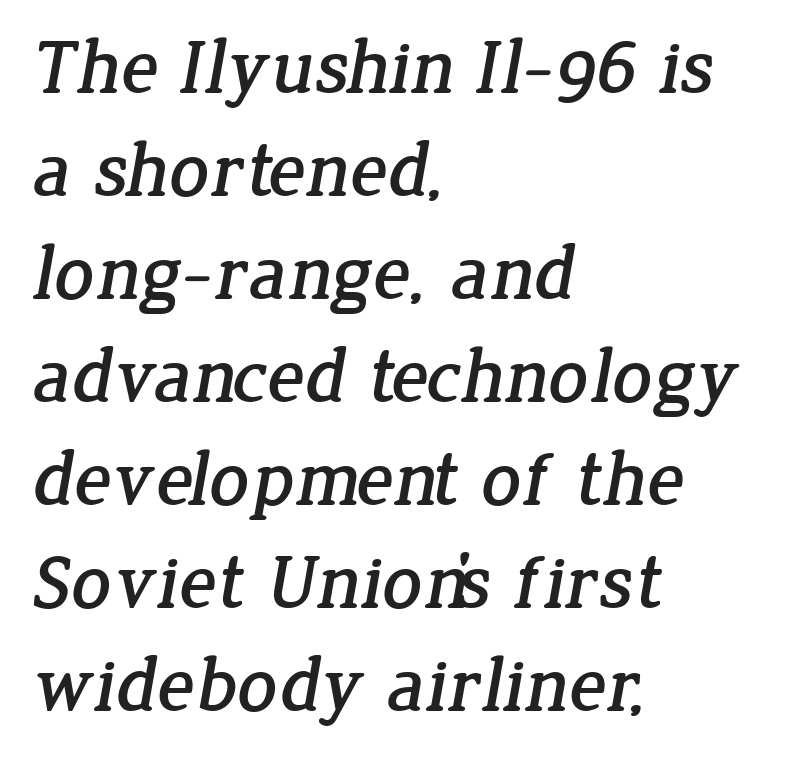
Letterform terminals end in serifs throughout the passage. Typeset ragged right — the left edge is the straight one. The face used here is rendered with its standard letterfit. Horizontal bands of white between lines are of average thickness. This sample has the flowing, uneven cadence of proportional lettering.
